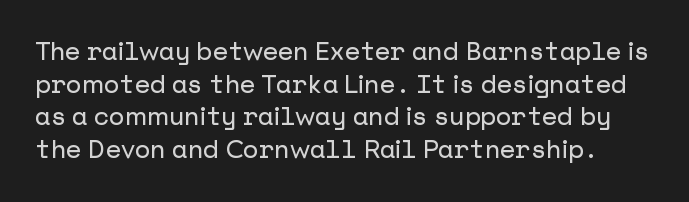
Q: Is the text italic (slanted)? A: No, it is upright.
Q: Is the text underlined? A: No.
Q: Is the spacing between letters normal or unusually wide? A: Normal.
Q: Is the spacing between lines tight, normal or loose? A: Normal.
